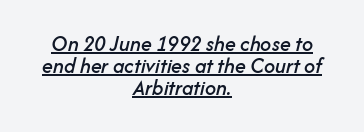
These characters rest on top of a visible drawn line. Characters follow at the spacing the type designer built in. Leftover space on each line is divided equally before and after the words. It's the slanting kind of type.
